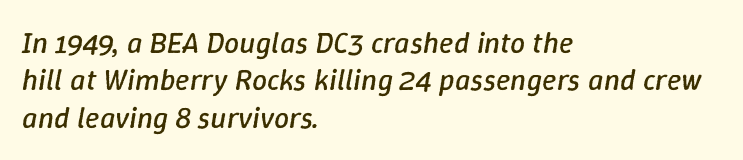
In CSS terms this would be text-align: left. You can tell it's italic because the verticals aren't actually vertical. Descender tails drop into unmarked territory. Spacing verdict: proportional, widths tailored to each character. Is this a heavy cut? Hardly; it is regular or lighter. Regular leading.
